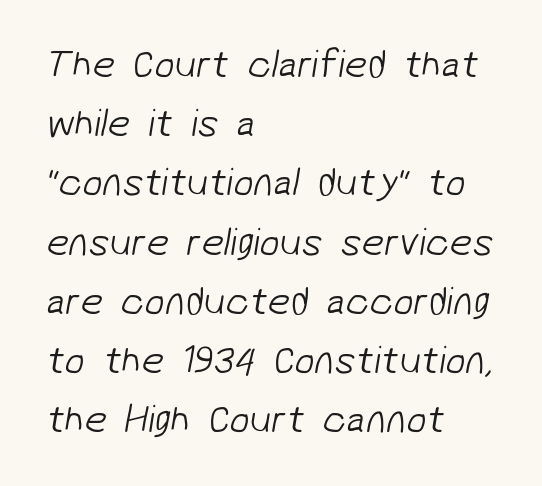
The image shows 40 px light sans-serif type; set left-aligned, normal line spacing (1.48x), normal letter spacing, not underlined; low stroke contrast and a medium x-height.
